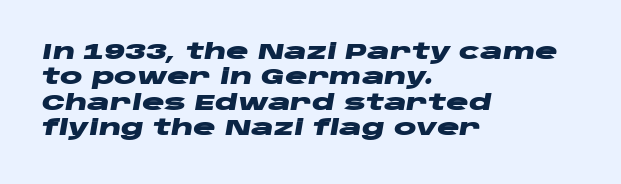
A bare baseline throughout the passage. Caption: standard tracking, unaltered. The rendering anchors every line to the left-hand side. A typesetter would mark this as italic. Does the weight exceed regular? Yes, all the way to bold.
